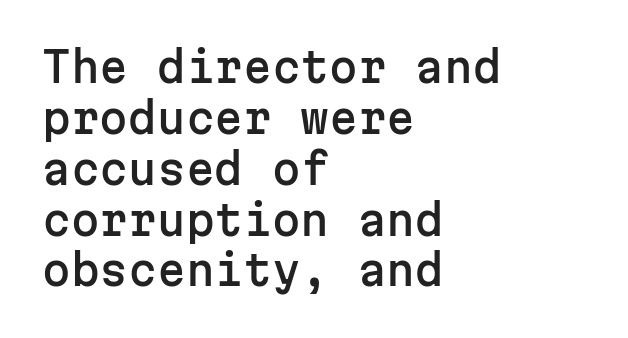
Nope, not italic — everything's standing straight. Serifs: no, the terminals of the letterforms are clean. Each line starts at the same left margin while the right side varies. Look at the tracking — it's just the regular setting, nothing added. Monospaced: the letters line up in strict vertical columns. Check under the words: just untouched page.
